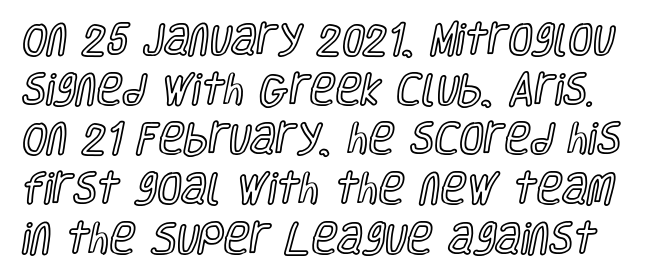
The image shows 35 px condensed type; set normal line spacing (1.42x), normal letter spacing, not underlined; a large x-height.
